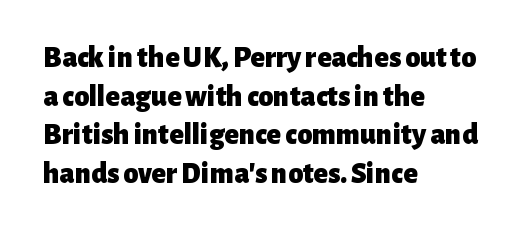
Stroke terminals: plain, sans-serif. The sample has been set heavy, in full bold. Posture: vertical. The rows are spaced the way most documents space them.
